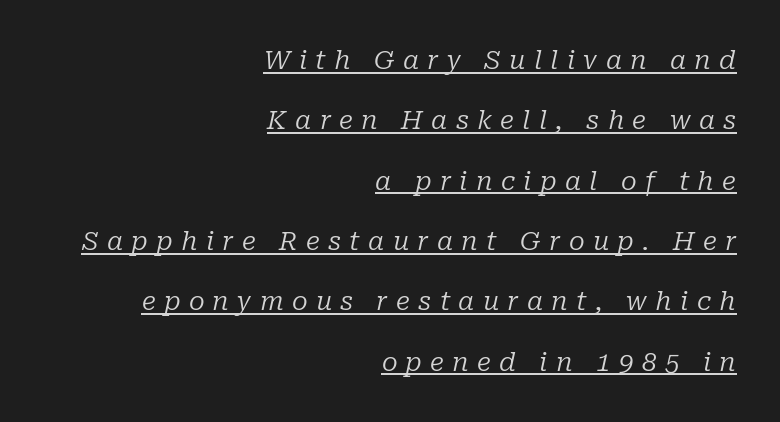
{"italic": "yes", "lean": "right", "slant_degrees": 10, "bold": "no", "underline": "yes", "align": "right", "line_spacing": "loose", "line_spacing_ratio": 2.32, "letter_spacing": "wide", "letter_spacing_em": 0.32, "glyph_px": 26}
